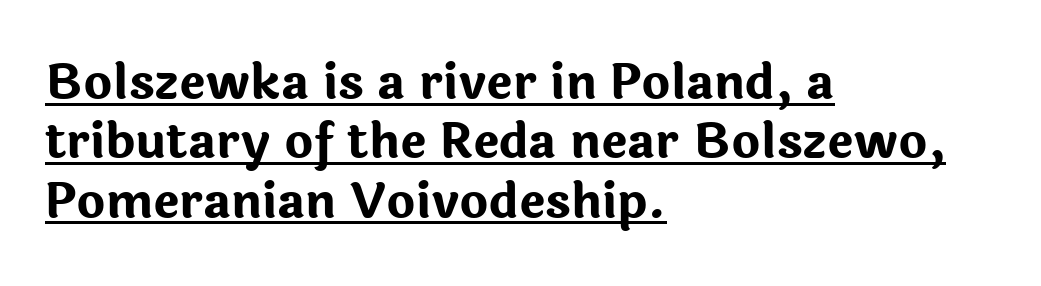
The image shows 49 px bold sans-serif type, upright; set left-aligned, line spacing 1.21x, normal letter spacing, underlined; low stroke contrast and a medium x-height.
